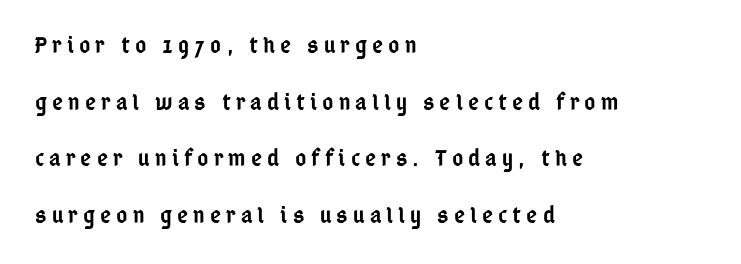
The image shows 24 px text type, upright; set left-aligned, loose line spacing (2.36x), unusually wide letter spacing (+0.21 em), not underlined.
